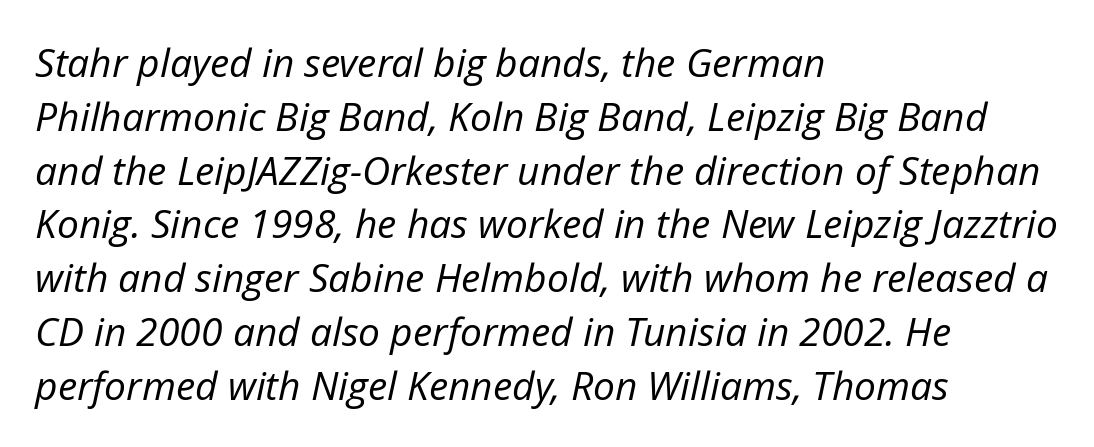
{"italic": "yes", "lean": "right", "slant_degrees": 12, "bold": "no", "weight": "regular", "width": "normal", "stroke_contrast": "low", "x_height": "medium", "monospaced": "no", "underline": "no", "align": "left", "line_spacing": "normal", "line_spacing_ratio": 1.38, "letter_spacing": "normal", "letter_spacing_em": 0.0, "glyph_px": 39}
